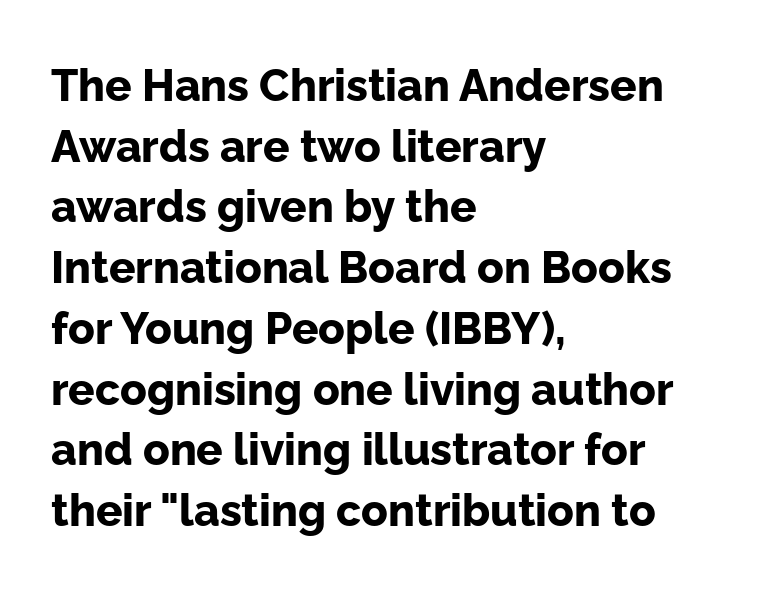
Compared with an ordinary text face, these strokes are far heavier — a full bold. This rendering employs a face without finishing strokes, i.e., a sans-serif. Baseline-to-baseline distance is the conventional proportion of letter height. Is the letter spacing exaggerated? No — it looks like the ordinary default. The ragged edge is on the right, which tells us the setting is flush left.
